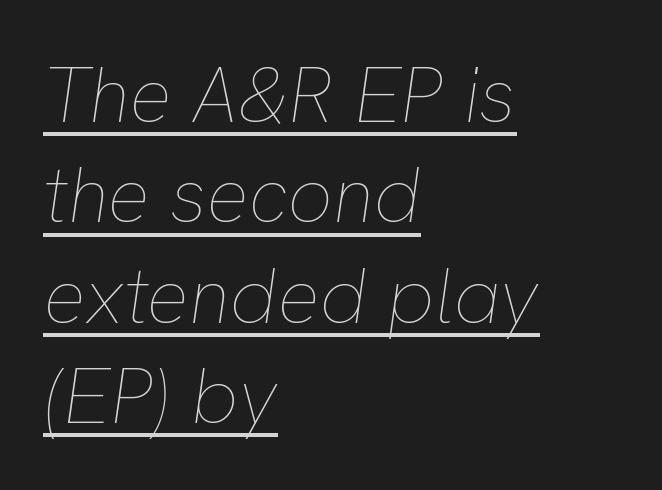
The image shows 79 px thin type, italic (leaning right); set left-aligned, normal line spacing (1.27x), normal letter spacing, underlined; low stroke contrast and a medium x-height.
